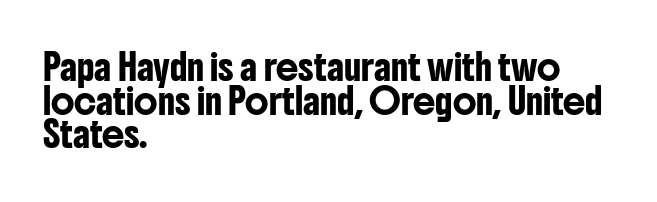
Caption: multi-line text, flush left, ragged right. The font's upright variant was chosen for this text. What stands out about the letter spacing? Nothing — it is the standard amount. Has an underline been added? It has not. This block has exactly the height ordinary leading produces.
